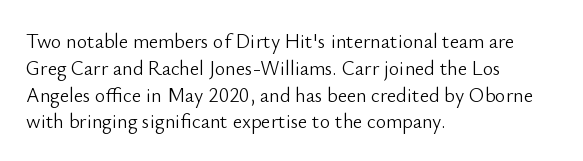
Unlike italic type, these characters show no tilt at all. Honestly, there is no underline to notice here at all. The ragged edge is on the right, which tells us the setting is flush left. Tracking here is standard; glyphs follow each other at the usual distance.
